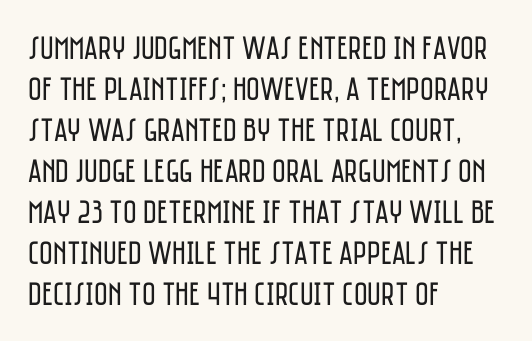
Note the varied advance widths — an 'i' is clearly narrower than an 'm'. The cut favours lightness, reaching ordinary text weight at its darkest. Caption: standard tracking, unaltered. Each row of text sits above clean, open space. Classification — sans serif.
